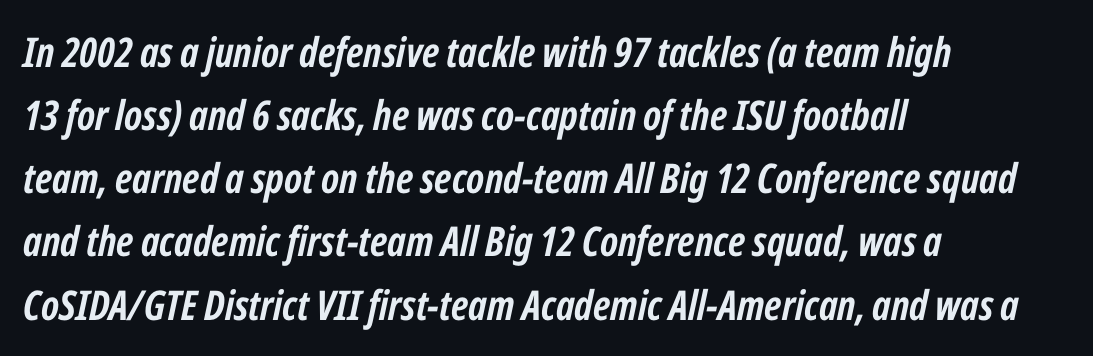
{"italic": "yes", "lean": "right", "slant_degrees": 12, "bold": "yes", "weight": "semibold", "width": "condensed", "stroke_contrast": "low", "x_height": "medium", "monospaced": "no", "underline": "no", "align": "left", "line_spacing": "normal", "line_spacing_ratio": 1.54, "letter_spacing": "normal", "letter_spacing_em": 0.0, "glyph_px": 41}
